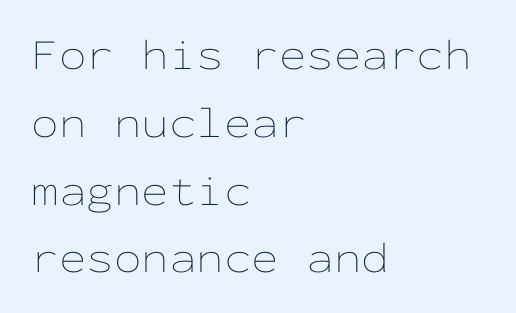
Check the space under the baseline: it is left empty. The lettering stays uniformly vertical, giving the passage a roman look. Horizontally, the lines are justified to the leading edge only. Nobody touched the tracking dial on this one.
